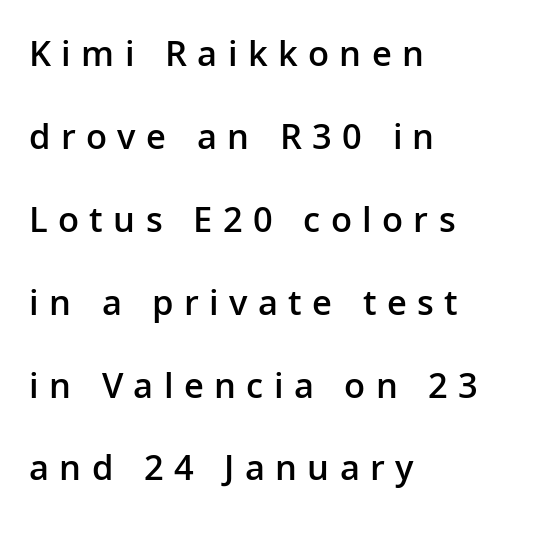
The image shows 37 px semibold sans-serif type, upright; set left-aligned, loose line spacing (2.24x), unusually wide letter spacing (+0.28 em), not underlined; low stroke contrast and a medium x-height.
